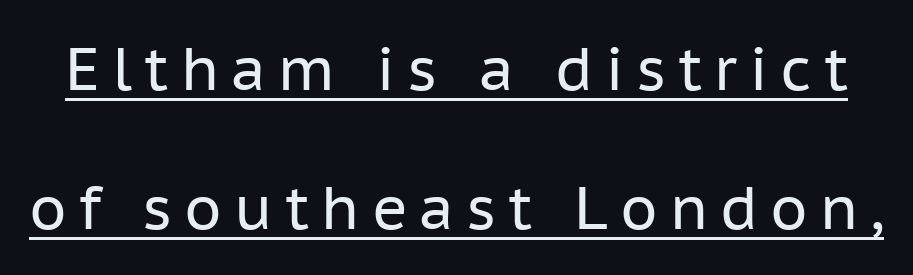
{"serif": "no", "italic": "no", "bold": "no", "weight": "regular", "width": "normal", "stroke_contrast": "low", "x_height": "medium", "monospaced": "no", "underline": "yes", "line_spacing": "loose", "line_spacing_ratio": 2.32, "letter_spacing": "wide", "letter_spacing_em": 0.2, "glyph_px": 60}
